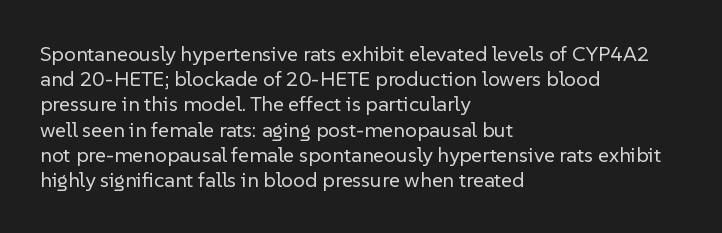
The image shows 21 px text type, upright; set left-aligned, line spacing 1.2x, normal letter spacing, not underlined.
